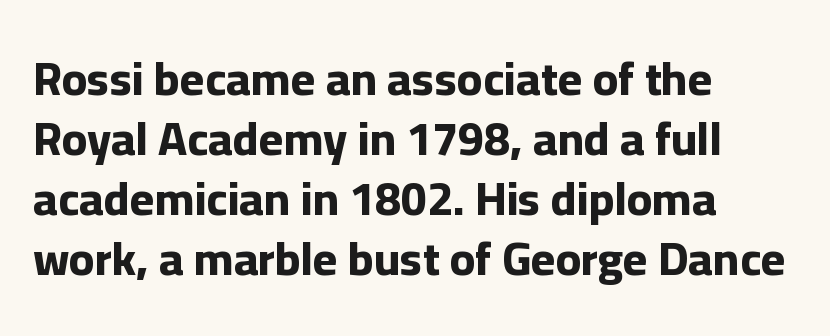
The lines sit at an ordinary, default distance from one another. Observe the absence of serifs on each vertical stroke in this sample. The face used here is proportionally spaced, like ordinary book or web type. A full-strength bold gives these letters their thick strokes. Horizontal alignment here is leftward, the default for most running prose. Glance below the letters and you will spot only blank space.
